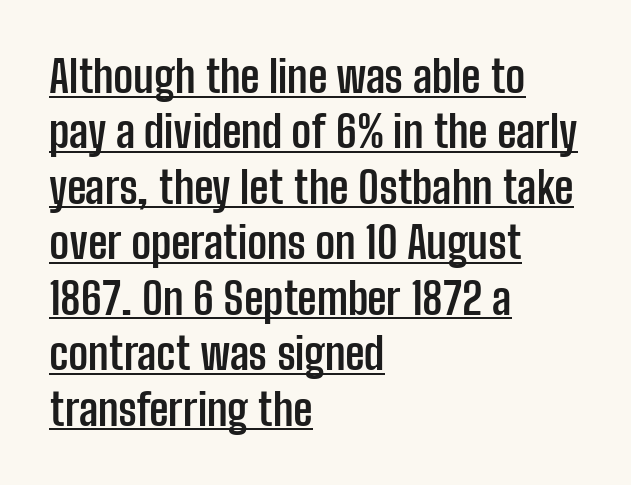
The image shows 44 px semibold, condensed sans-serif type, upright; set left-aligned, normal line spacing (1.26x), normal letter spacing, underlined; low stroke contrast and a medium x-height.
